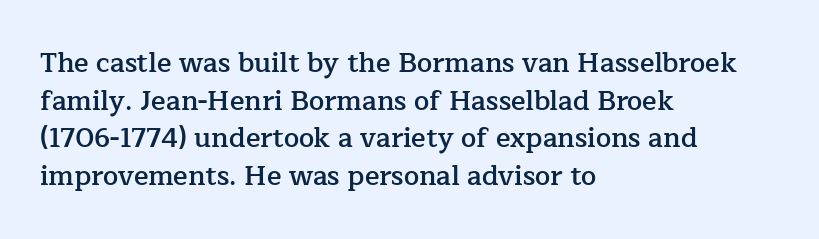
{"italic": "no", "bold": "semi", "underline": "no", "align": "left", "line_spacing": "normal", "line_spacing_ratio": 1.39, "letter_spacing": "normal", "letter_spacing_em": 0.0, "glyph_px": 27}
